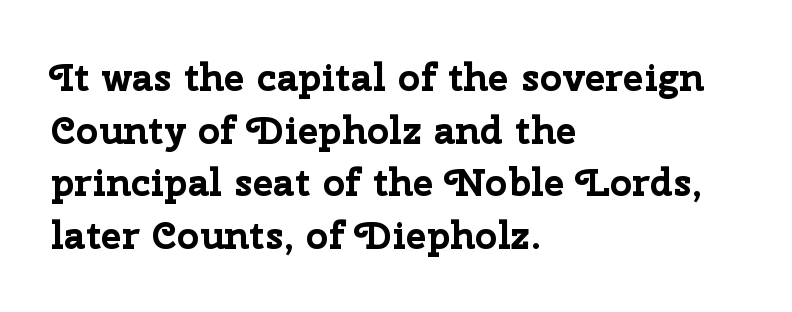
Q: Is the text bold? A: Yes.
Q: Is the text italic (slanted)? A: No, it is upright.
Q: Is the typeface a serif or a sans-serif typeface? A: Sans-serif.
Q: Is the text underlined? A: No.
Q: How is the paragraph aligned? A: Left-aligned.
Q: Is the spacing between letters normal or unusually wide? A: Normal.
Q: Is the spacing between lines tight, normal or loose? A: Normal.
Q: Width (condensed, normal, or wide)? A: Normal.
Q: Stroke contrast? A: Low.
Q: x-height? A: Medium.
Q: Monospaced? A: No.
